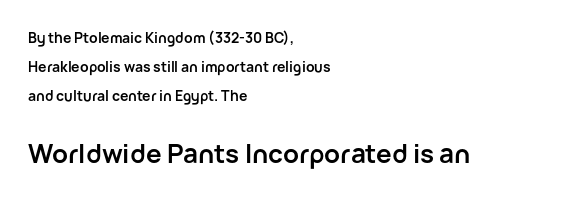
Q: Is the text bold? A: Yes.
Q: Is the text italic (slanted)? A: No, it is upright.
Q: Is the text underlined? A: No.
Q: How is the paragraph aligned? A: Left-aligned.
Q: Is the spacing between letters normal or unusually wide? A: Normal.
Q: Is the spacing between lines tight, normal or loose? A: Loose.
Q: Which block of text is set in a larger size, the first (top) or the second (bottom)? A: The second (bottom) one.
